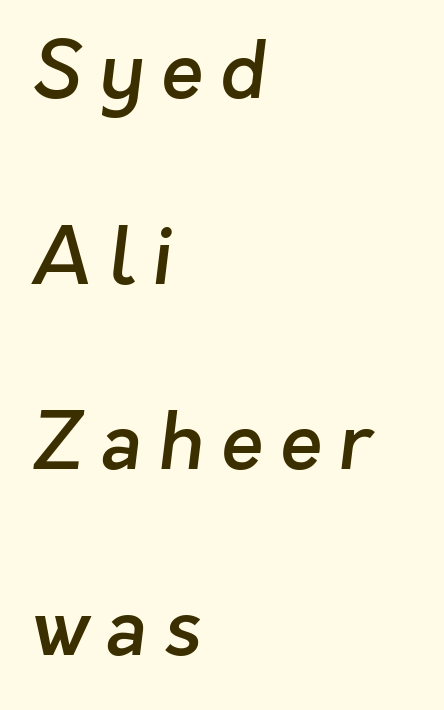
Q: Is the text bold? A: Semi-bold.
Q: Is the typeface a serif or a sans-serif typeface? A: Sans-serif.
Q: Is the text underlined? A: No.
Q: How is the paragraph aligned? A: Left-aligned.
Q: Is the spacing between letters normal or unusually wide? A: Unusually wide.
Q: Is the spacing between lines tight, normal or loose? A: Loose.
Q: Width (condensed, normal, or wide)? A: Normal.
Q: Stroke contrast? A: Low.
Q: x-height? A: Medium.
Q: Monospaced? A: No.
